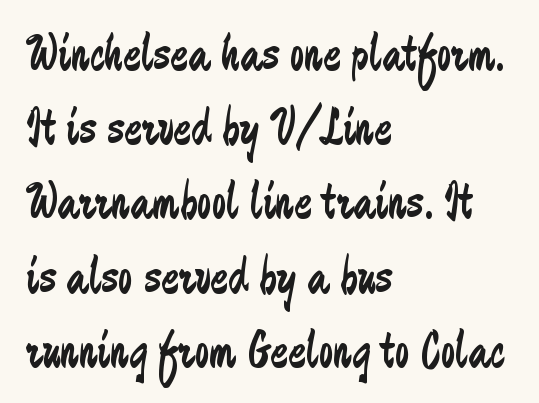
Does the type have serifs? No, each stem ends abruptly. Regular leading. Here the designer chose a conventional face with non-uniform glyph widths. Descenders hang freely into open space. The horizontal fit of the characters is conventional and even.
